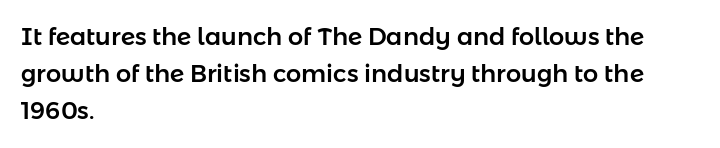
Interline gaps are of average width in this sample. The letters stand upright; this is a roman face. The face used here is rendered with its standard letterfit. Leftover space on each line is placed entirely after the last word. Beneath every word, the page is bare.
